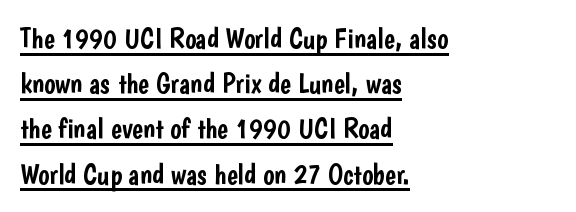
The sample's only ornament is a line tracing under the words. The rendering uses natural spacing where letterforms have individual widths. The specimen reads as upright at a glance. One-word summary of the alignment: left.
